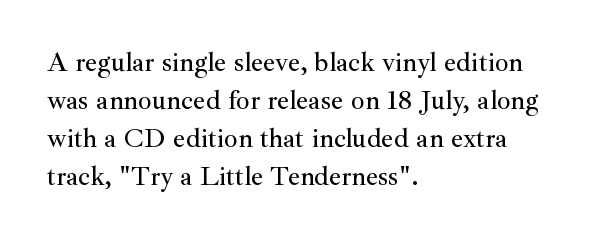
{"italic": "no", "underline": "no", "align": "left", "line_spacing": "normal", "line_spacing_ratio": 1.41, "letter_spacing": "normal", "letter_spacing_em": 0.0, "glyph_px": 27}
